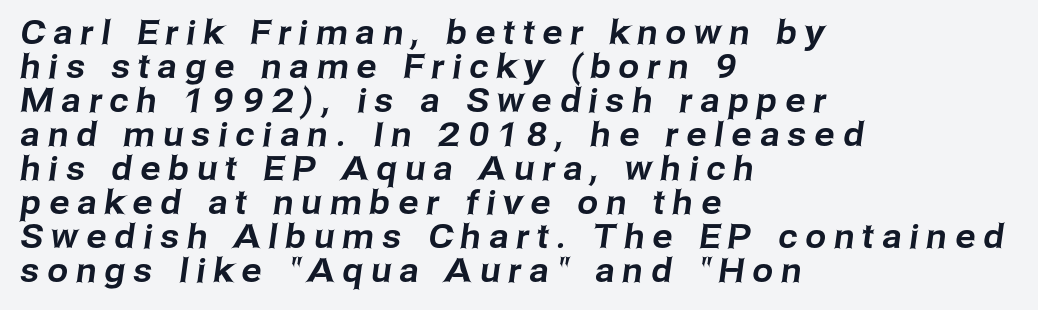
The image shows 33 px sans-serif type; set left-aligned, tight line spacing (1.03x), unusually wide letter spacing (+0.25 em), not underlined; low stroke contrast and a medium x-height.
